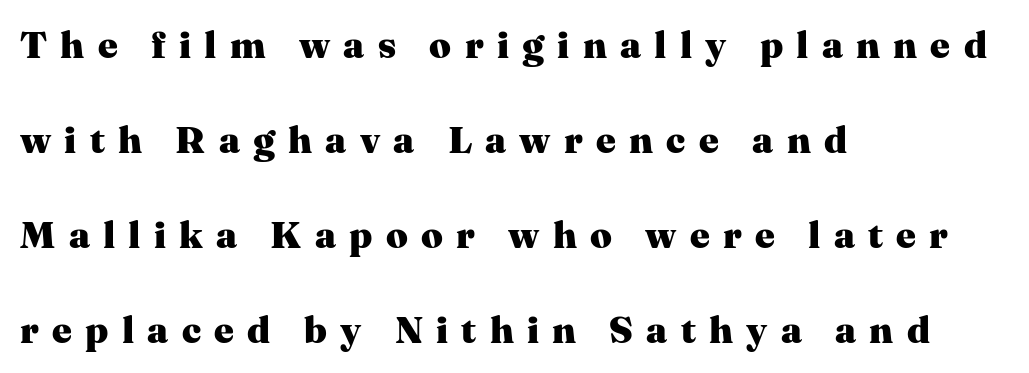
{"serif": "yes", "italic": "no", "bold": "yes", "weight": "heavy", "width": "normal", "stroke_contrast": "medium", "x_height": "medium", "monospaced": "no", "underline": "no", "align": "left", "line_spacing": "loose", "line_spacing_ratio": 2.5, "letter_spacing": "wide", "letter_spacing_em": 0.35, "glyph_px": 38}
